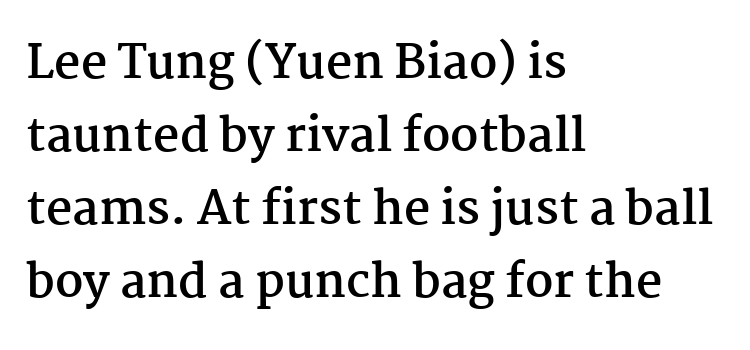
The image shows 46 px semibold serif type, upright; set left-aligned, normal line spacing (1.59x), normal letter spacing, not underlined; medium stroke contrast and a medium x-height.
